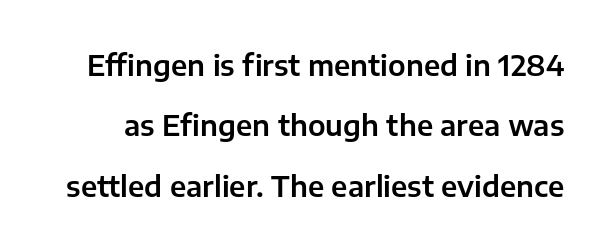
{"serif": "no", "italic": "no", "width": "normal", "stroke_contrast": "low", "x_height": "medium", "monospaced": "no", "underline": "no", "line_spacing": "loose", "line_spacing_ratio": 2.16, "letter_spacing": "normal", "letter_spacing_em": 0.0, "glyph_px": 28}
